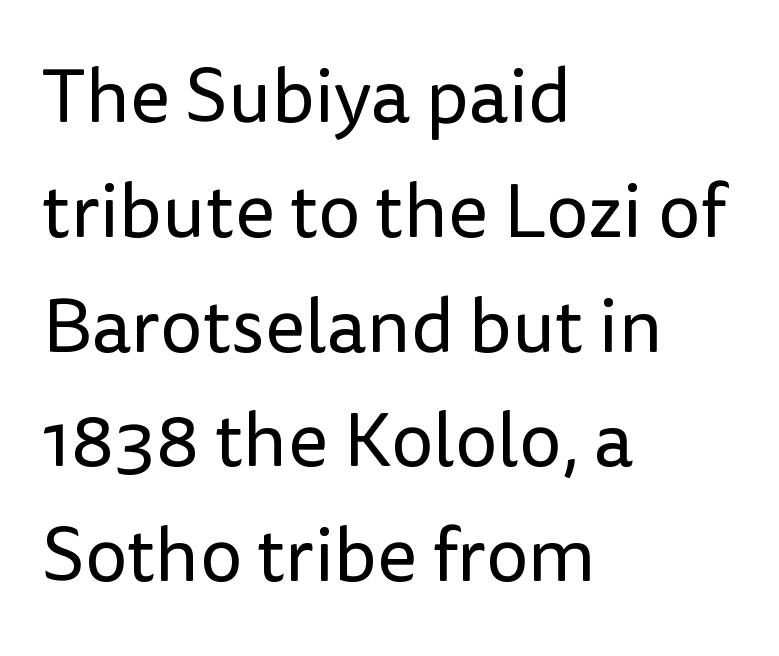
Q: Is the text bold? A: No.
Q: Is the text italic (slanted)? A: No, it is upright.
Q: Is the typeface a serif or a sans-serif typeface? A: Sans-serif.
Q: Is the text underlined? A: No.
Q: How is the paragraph aligned? A: Left-aligned.
Q: Is the spacing between letters normal or unusually wide? A: Normal.
Q: Is the spacing between lines tight, normal or loose? A: Normal.
Q: Width (condensed, normal, or wide)? A: Normal.
Q: Stroke contrast? A: Low.
Q: x-height? A: Medium.
Q: Monospaced? A: No.
